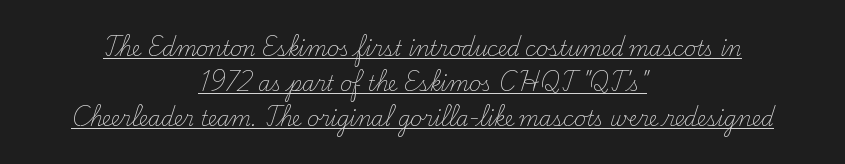
Q: Is the text bold? A: No.
Q: Is the text italic (slanted)? A: Yes.
Q: Is the text underlined? A: Yes.
Q: How is the paragraph aligned? A: Centered.
Q: Is the spacing between letters normal or unusually wide? A: Normal.
